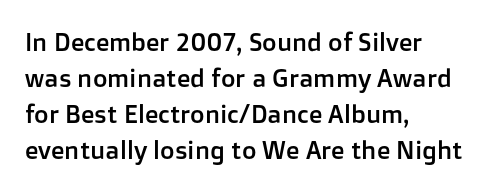
Vertically, the passage feels balanced, rows spaced as you'd expect. Every character sits straight up, as roman type does. A typesetter would call this zero additional tracking. Each line starts at the same left margin while the right side varies. Descenders are the only things crossing below the line.
